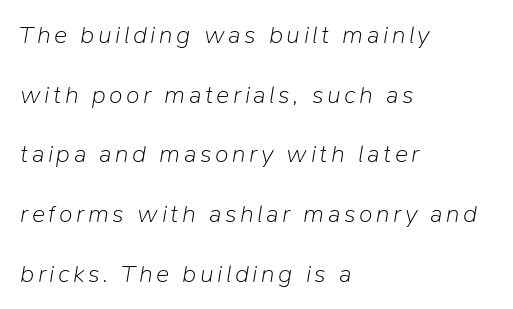
Q: Is the text bold? A: No.
Q: Is the text italic (slanted)? A: Yes, it leans right by about 9 degrees.
Q: Is the text underlined? A: No.
Q: How is the paragraph aligned? A: Left-aligned.
Q: Is the spacing between lines tight, normal or loose? A: Loose.
